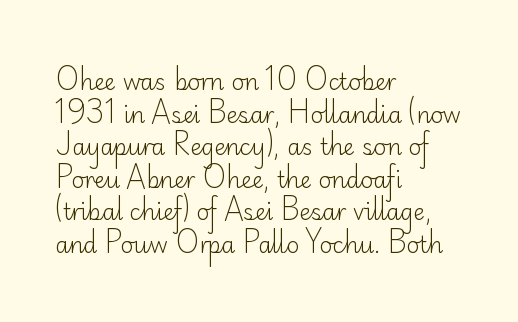
Q: Is the text bold? A: No.
Q: Is the text italic (slanted)? A: No, it is upright.
Q: Is the text underlined? A: No.
Q: How is the paragraph aligned? A: Left-aligned.
Q: Is the spacing between letters normal or unusually wide? A: Normal.
Q: Is the spacing between lines tight, normal or loose? A: Normal.
